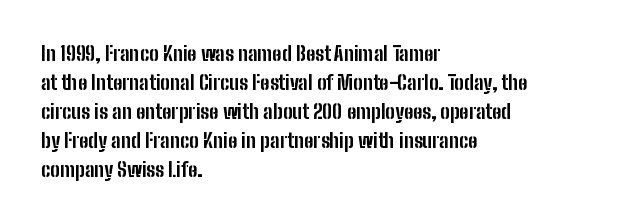
Style check: upright. The block of text has a typical density, with ordinary space between rows. The words here are not underlined. The paragraph shown leans on its left margin. The gaps between neighbouring characters are ordinary and unremarkable.
